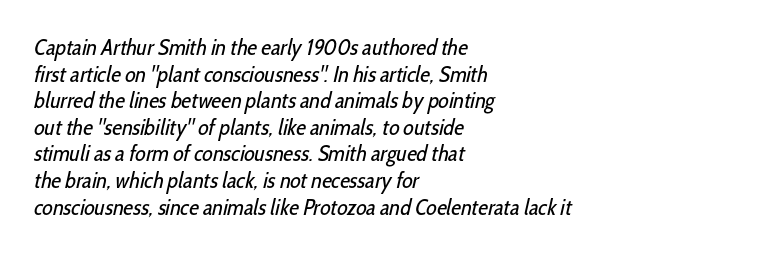
Q: Is the text bold? A: No.
Q: Is the text underlined? A: No.
Q: How is the paragraph aligned? A: Left-aligned.
Q: Is the spacing between letters normal or unusually wide? A: Normal.
